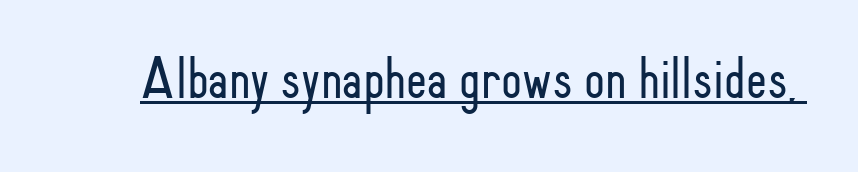
Classification — sans serif. Is this a heavy cut? Hardly; it is regular or lighter. Looks like regular typesetting: each glyph gets only the width it needs. If you drew a line through each stem, it would be perfectly vertical.
